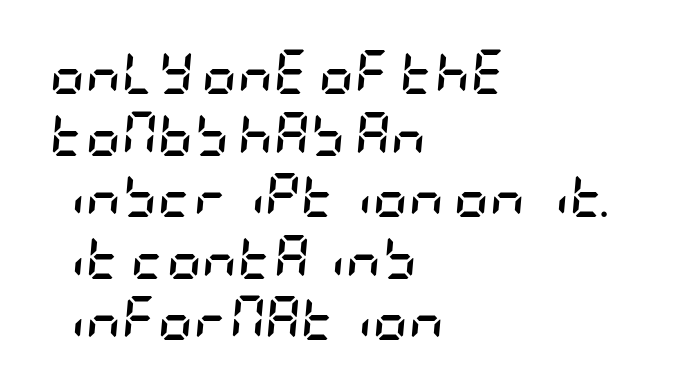
Q: Is the text bold? A: Yes.
Q: Is the text italic (slanted)? A: Yes, it leans right by about 5 degrees.
Q: Is the text underlined? A: No.
Q: How is the paragraph aligned? A: Left-aligned.
Q: Is the spacing between letters normal or unusually wide? A: Normal.
Q: Is the spacing between lines tight, normal or loose? A: Normal.
Q: Width (condensed, normal, or wide)? A: Condensed.
Q: Stroke contrast? A: Low.
Q: x-height? A: Large.
